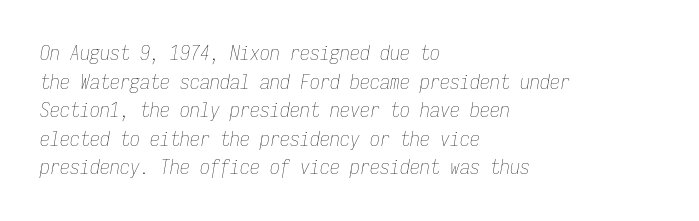
The image shows 20 px text type, italic (leaning right); set left-aligned, normal line spacing (1.43x), normal letter spacing, not underlined.
